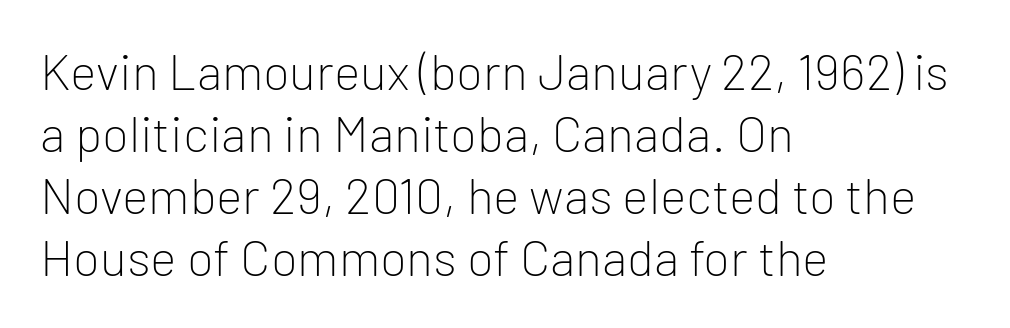
Q: Is the text bold? A: No.
Q: Is the text italic (slanted)? A: No, it is upright.
Q: Is the typeface a serif or a sans-serif typeface? A: Sans-serif.
Q: Is the text underlined? A: No.
Q: How is the paragraph aligned? A: Left-aligned.
Q: Is the spacing between letters normal or unusually wide? A: Normal.
Q: Width (condensed, normal, or wide)? A: Normal.
Q: Stroke contrast? A: Low.
Q: x-height? A: Medium.
Q: Monospaced? A: No.
